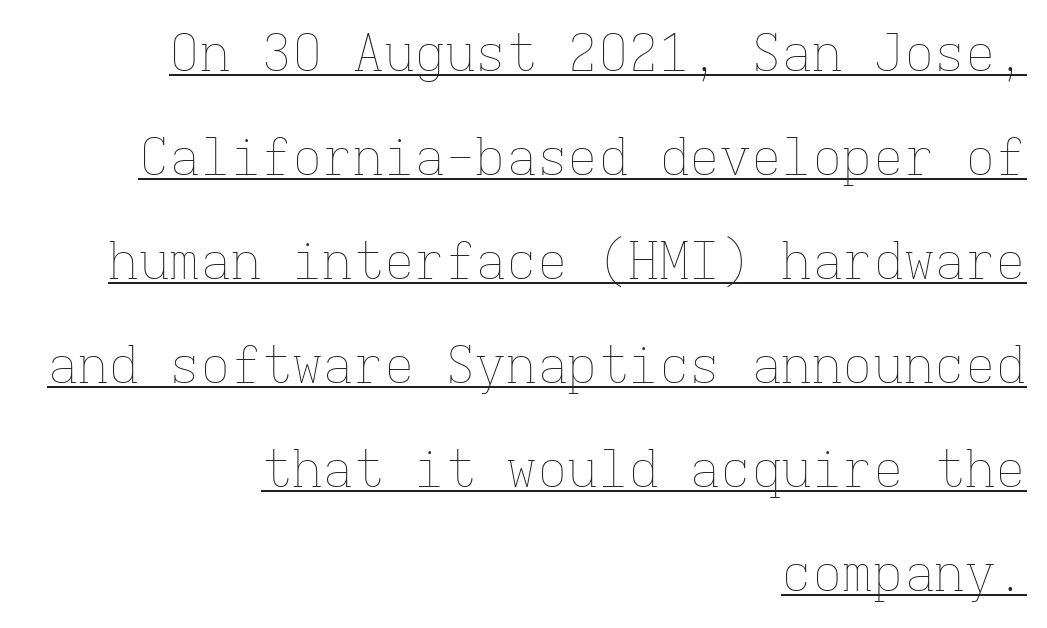
The image shows 51 px thin type, upright, monospaced; set right-aligned, loose line spacing (2.04x), normal letter spacing, underlined; low stroke contrast and a medium x-height.
